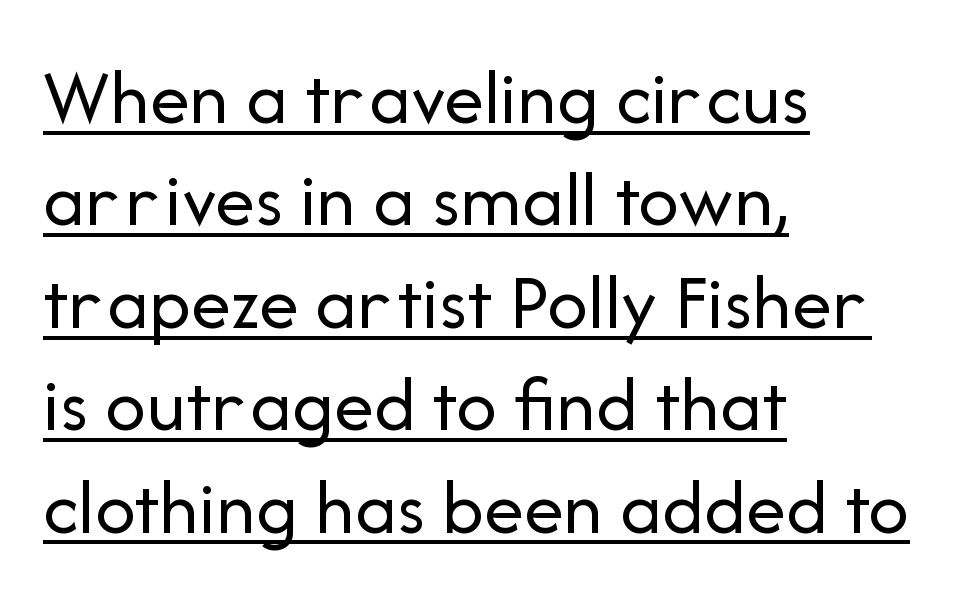
Q: Is the text bold? A: No.
Q: Is the text italic (slanted)? A: No, it is upright.
Q: Is the typeface a serif or a sans-serif typeface? A: Sans-serif.
Q: Is the text underlined? A: Yes.
Q: How is the paragraph aligned? A: Left-aligned.
Q: Is the spacing between letters normal or unusually wide? A: Normal.
Q: Is the spacing between lines tight, normal or loose? A: Normal.
Q: Width (condensed, normal, or wide)? A: Normal.
Q: Stroke contrast? A: Low.
Q: x-height? A: Medium.
Q: Monospaced? A: No.
